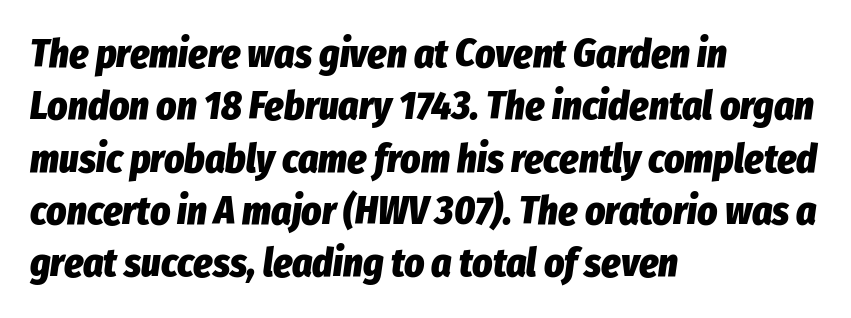
The image shows 39 px heavy, condensed type, italic (leaning right); set left-aligned, normal line spacing (1.34x), normal letter spacing, not underlined; low stroke contrast and a medium x-height.
